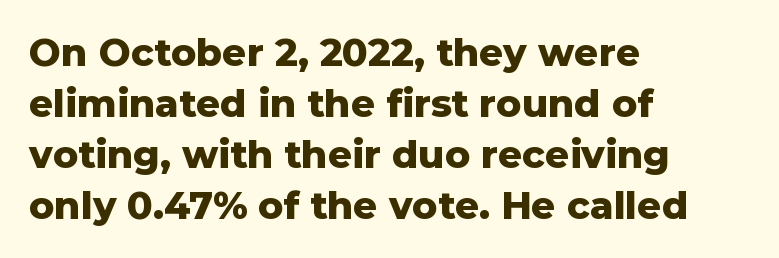
The image shows 38 px heavy sans-serif type, upright; set left-aligned, normal line spacing (1.34x), normal letter spacing, not underlined; low stroke contrast and a medium x-height.
